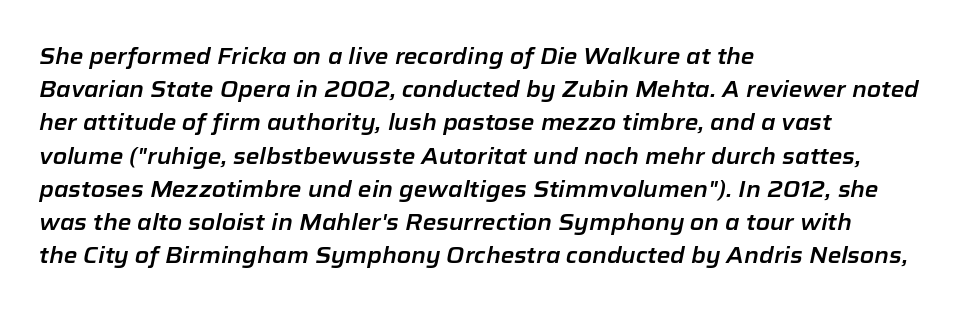
A classic flush-left, rag-right setting is used for this passage. Each word holds together tightly as a unit, with standard inter-letter gaps. A typesetter would mark this as italic. Underline: absent. A typesetter would call this leading conventional body-copy spacing.
